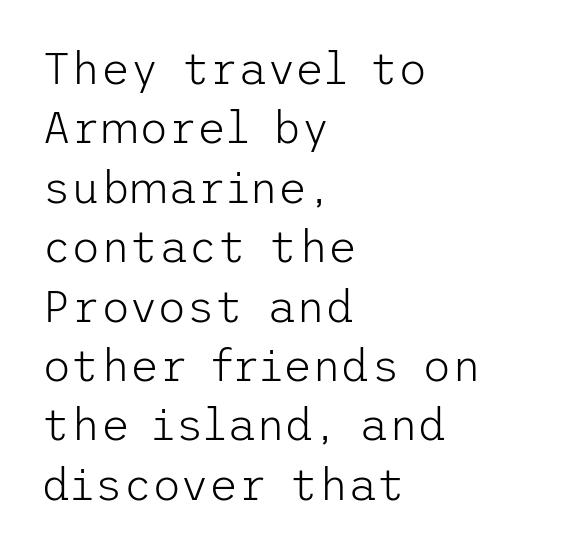
Q: Is the text bold? A: No.
Q: Is the text italic (slanted)? A: No, it is upright.
Q: Is the typeface a serif or a sans-serif typeface? A: Sans-serif.
Q: Is the text underlined? A: No.
Q: How is the paragraph aligned? A: Left-aligned.
Q: Is the spacing between letters normal or unusually wide? A: Normal.
Q: Is the spacing between lines tight, normal or loose? A: Normal.
Q: Width (condensed, normal, or wide)? A: Normal.
Q: Stroke contrast? A: Low.
Q: x-height? A: Medium.
